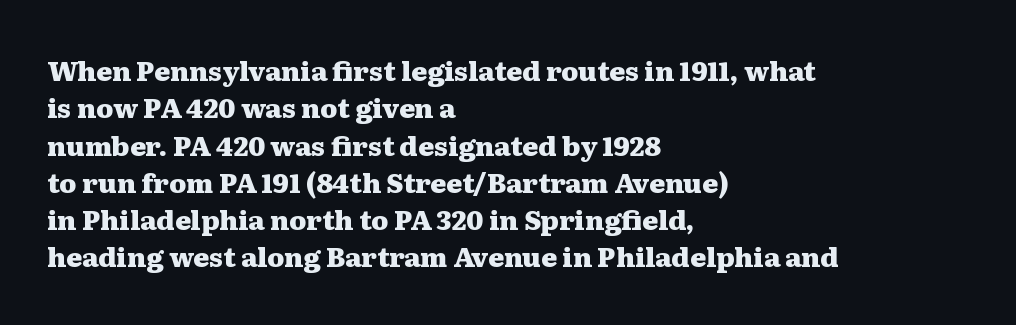
The image shows 27 px bold type, upright; set left-aligned, normal line spacing (1.38x), normal letter spacing, not underlined.
